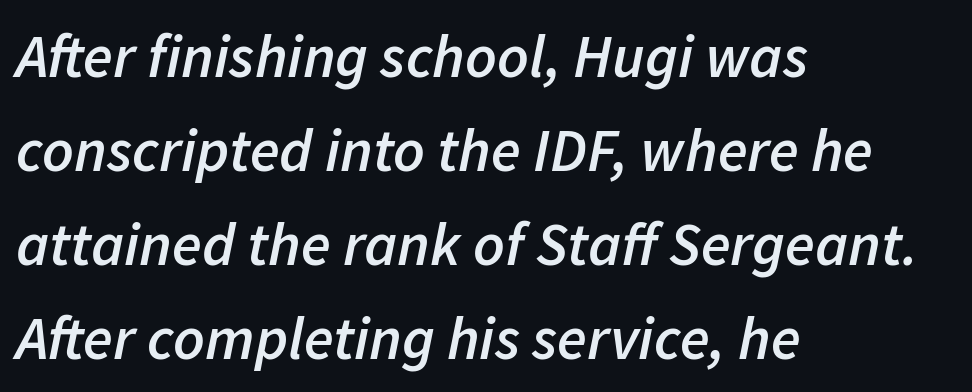
{"italic": "yes", "lean": "right", "slant_degrees": 11, "bold": "semi", "weight": "semibold", "width": "normal", "stroke_contrast": "low", "x_height": "medium", "monospaced": "no", "underline": "no", "align": "left", "line_spacing": "normal", "line_spacing_ratio": 1.54, "letter_spacing": "normal", "letter_spacing_em": 0.0, "glyph_px": 61}
